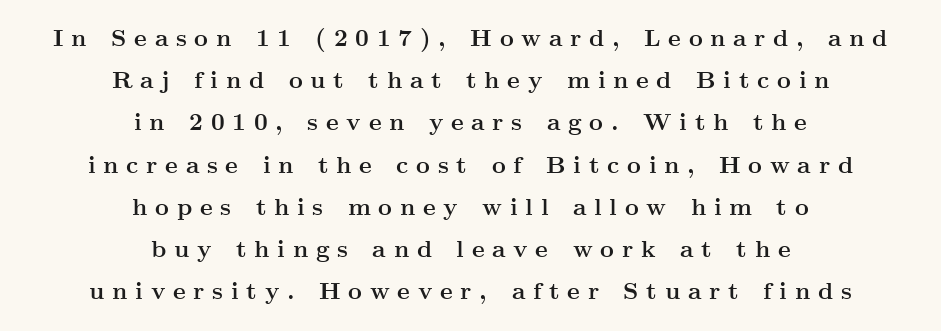
{"italic": "no", "bold": "yes", "underline": "no", "align": "center", "line_spacing_ratio": 1.76, "letter_spacing": "wide", "letter_spacing_em": 0.32, "glyph_px": 24}
